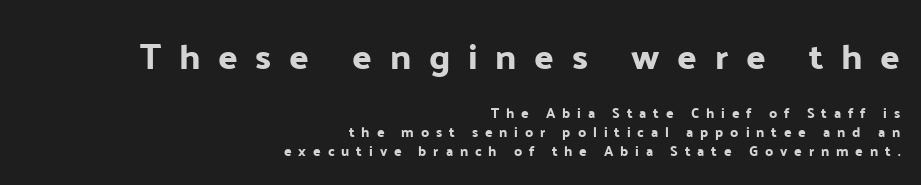
The rendering uses natural spacing where letterforms have individual widths. A typesetter would label this face a sans. Posture: straight, roman, zero tilt. The letters in the upper block stand taller than those in the block below. Decoration check: the copy has no underline. Is the block centered? No — it sits flush against the right margin.
